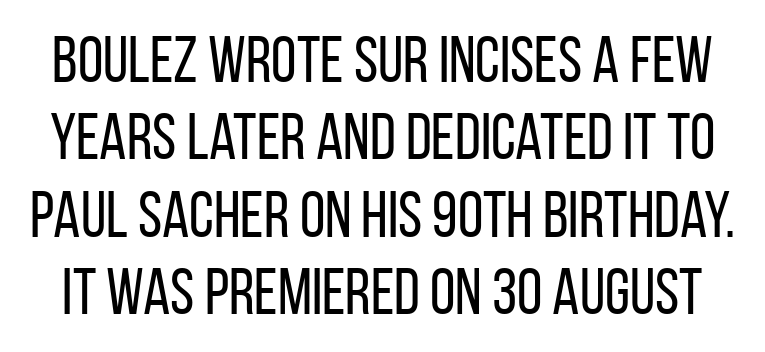
{"serif": "no", "italic": "no", "bold": "no", "weight": "regular", "width": "condensed", "stroke_contrast": "low", "x_height": "large", "monospaced": "no", "underline": "no", "line_spacing_ratio": 1.19, "letter_spacing": "normal", "letter_spacing_em": 0.0, "glyph_px": 65}
